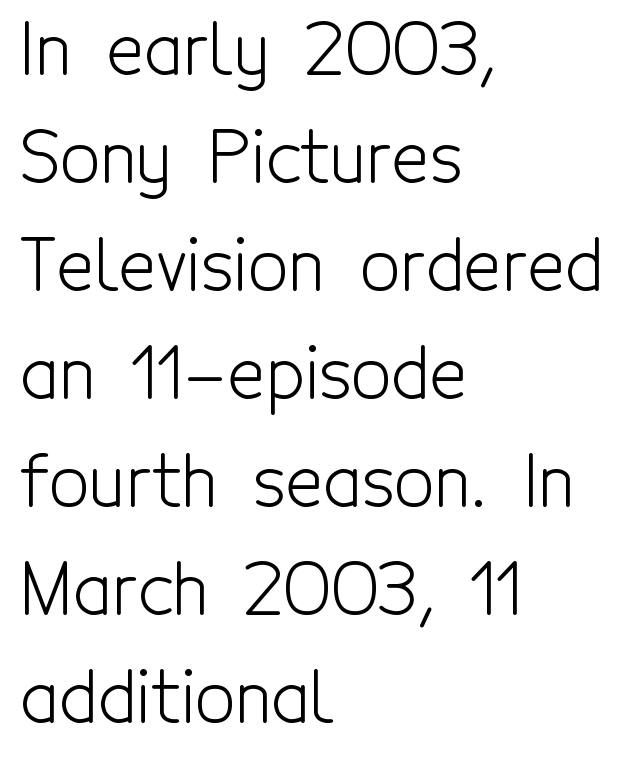
The glyphs in this specimen are sans serif. One-word summary of the alignment: left. Unlike italic type, these characters show no tilt at all. The weight tops out at a normal text grade. Only glyphs here, with clear space below each row. These lines are rendered in a variable-pitch font.
